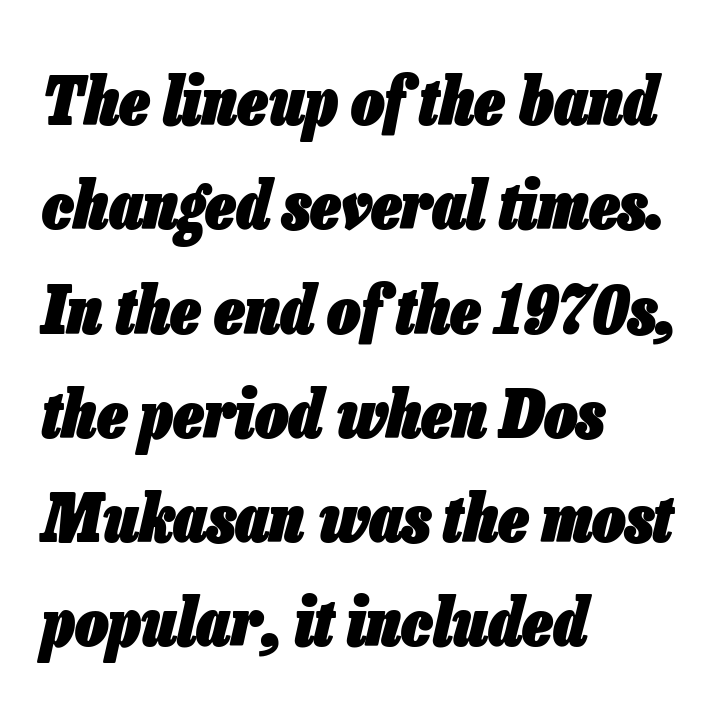
The image shows 66 px heavy, condensed type, italic (leaning right); set left-aligned, normal line spacing (1.58x), normal letter spacing, not underlined; low stroke contrast and a medium x-height.
